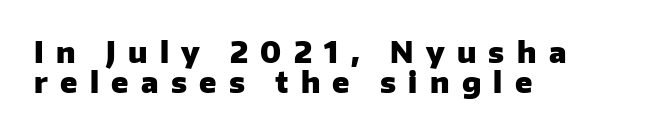
The image shows 28 px heavy sans-serif type, upright; set left-aligned, tight line spacing (1.08x), unusually wide letter spacing (+0.44 em), not underlined; low stroke contrast and a medium x-height.
